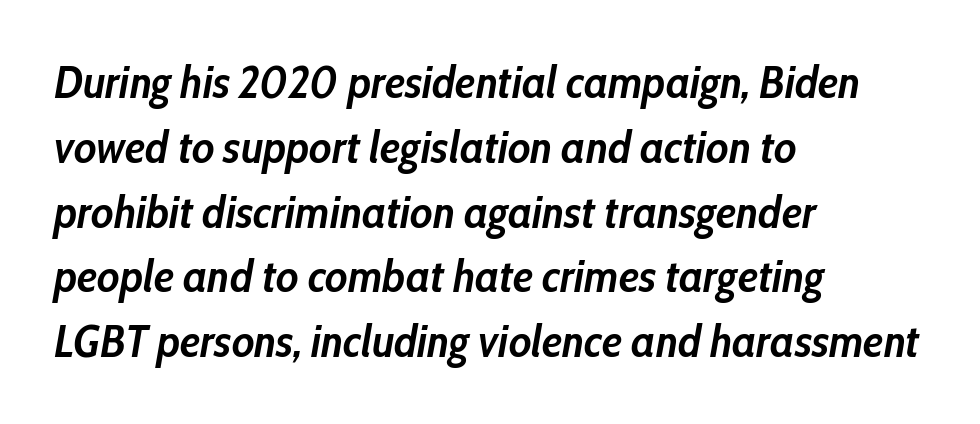
{"italic": "yes", "lean": "right", "slant_degrees": 10, "bold": "yes", "weight": "semibold", "width": "condensed", "stroke_contrast": "low", "x_height": "medium", "monospaced": "no", "underline": "no", "align": "left", "line_spacing": "normal", "line_spacing_ratio": 1.44, "letter_spacing": "normal", "letter_spacing_em": 0.0, "glyph_px": 45}
